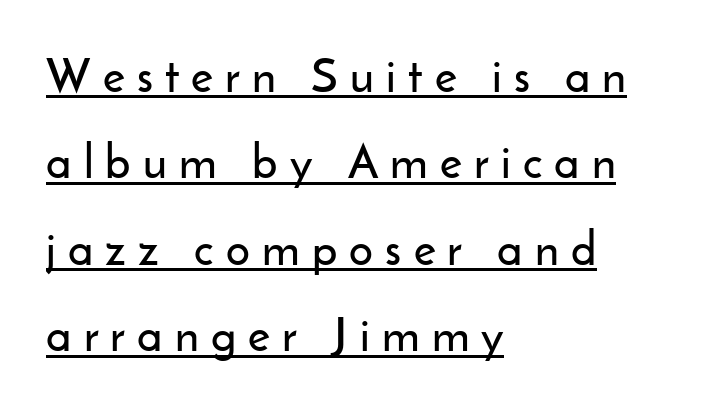
Font category for this specimen: sans-serif. The horizontal fit of the characters is loose and conspicuously gappy. Typeset ragged right — the left edge is the straight one. Character widths vary here, with narrow letters taking less room than wide ones. Every stem runs plumb, perpendicular to the baseline.
